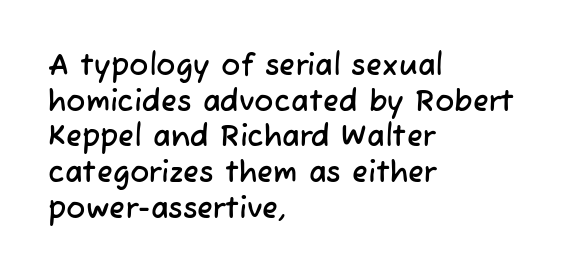
The image shows 29 px sans-serif type; set left-aligned, line spacing 1.23x, normal letter spacing, not underlined; low stroke contrast and a medium x-height.
